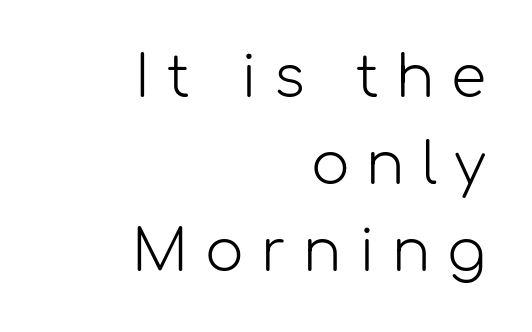
The image shows 57 px light sans-serif type, upright; set right-aligned, normal line spacing (1.53x), unusually wide letter spacing (+0.3 em), not underlined; low stroke contrast and a medium x-height.
